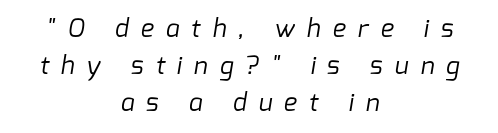
Q: Is the text bold? A: No.
Q: Is the text underlined? A: No.
Q: How is the paragraph aligned? A: Centered.
Q: Is the spacing between letters normal or unusually wide? A: Unusually wide.
Q: Is the spacing between lines tight, normal or loose? A: Normal.
